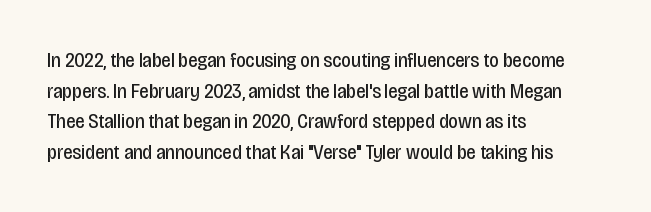
{"italic": "no", "bold": "no", "underline": "no", "align": "left", "line_spacing": "normal", "line_spacing_ratio": 1.46, "letter_spacing": "normal", "letter_spacing_em": 0.0, "glyph_px": 21}
